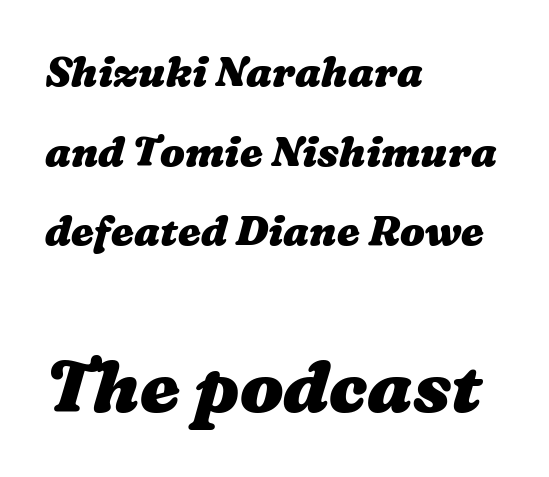
Quick note: underline off. The lines are quadded left. Nobody touched the tracking dial on this one. The glyphs have the mass of a bold cut. If you squint, the bottom block still reads clearly — it's the larger of the two.
